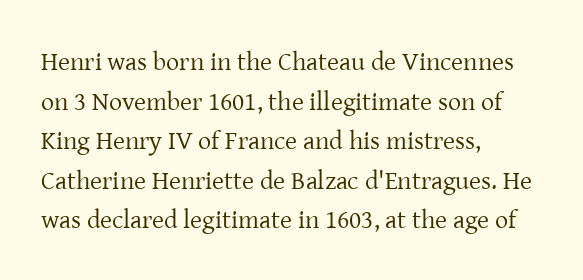
Q: Is the text bold? A: No.
Q: Is the text italic (slanted)? A: No, it is upright.
Q: Is the text underlined? A: No.
Q: How is the paragraph aligned? A: Left-aligned.
Q: Is the spacing between letters normal or unusually wide? A: Normal.
Q: Is the spacing between lines tight, normal or loose? A: Normal.
